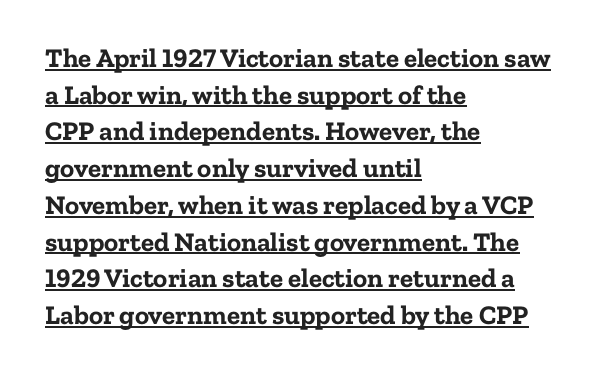
Does a line run under the words? Yes, clearly. Set as a true bold cut, around the 700 mark. The space between consecutive lines is moderate. The letters stand straight up with perfectly vertical stems. Every row of glyphs begins at an identical x-position on the left.
